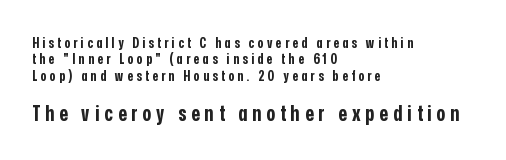
The glyphs have the mass of a bold cut. No italicization has been applied; the sample stays upright. The tracking jumps out immediately: characters are airy and widely separated. You get the small type first, then a jump to larger type. The words here are not underlined.
